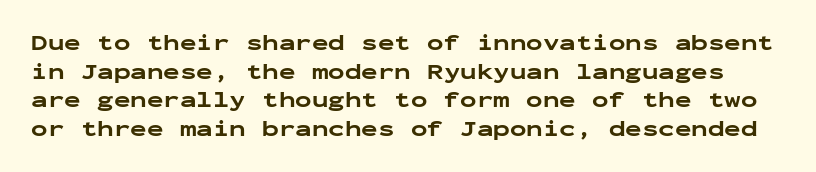
Q: Is the text bold? A: Yes.
Q: Is the text italic (slanted)? A: No, it is upright.
Q: Is the text underlined? A: No.
Q: Is the spacing between letters normal or unusually wide? A: Normal.
Q: Is the spacing between lines tight, normal or loose? A: Normal.
